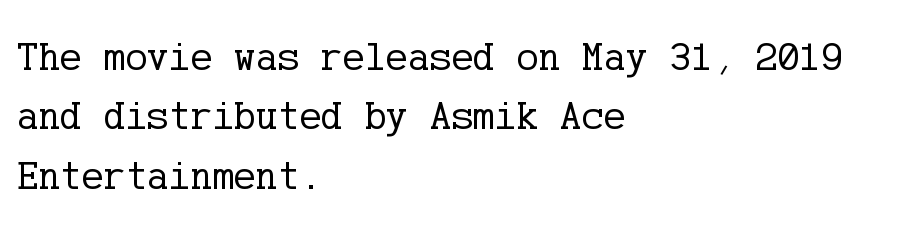
The passage is arranged the way most books set body copy — flush left. Examine the stroke ends and you'll spot serifs. The passage shown stacks its lines at a standard gap. This sample uses plain, unmodified letter spacing. This is the regular roman posture of the typeface.
